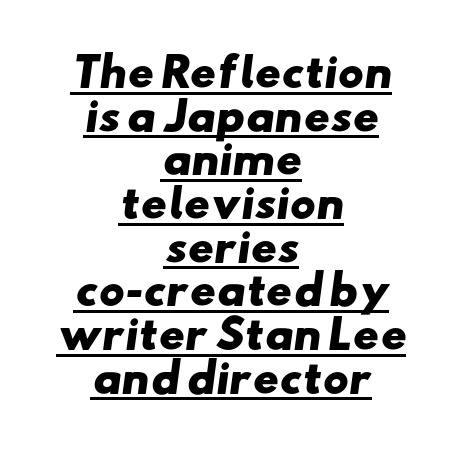
Q: Is the text bold? A: Yes.
Q: Is the typeface a serif or a sans-serif typeface? A: Sans-serif.
Q: Is the text underlined? A: Yes.
Q: How is the paragraph aligned? A: Centered.
Q: Is the spacing between letters normal or unusually wide? A: Normal.
Q: Is the spacing between lines tight, normal or loose? A: Tight.
Q: Width (condensed, normal, or wide)? A: Wide.
Q: Stroke contrast? A: Low.
Q: x-height? A: Small.
Q: Monospaced? A: No.
